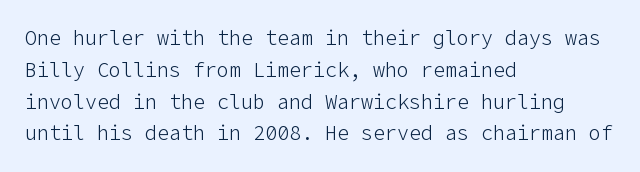
This is not heavy type; no bold has been used. Tracking here is standard; glyphs follow each other at the usual distance. Horizontal bands of white between lines are of average thickness. Underlining? Definitely not there. A student would call this left alignment; a typographer would say flush left, rag right.
